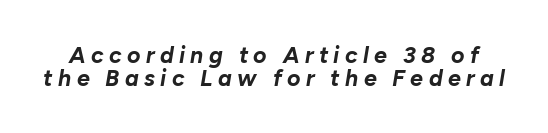
{"italic": "yes", "lean": "right", "slant_degrees": 10, "bold": "yes", "underline": "no", "line_spacing": "tight", "line_spacing_ratio": 0.99, "letter_spacing": "wide", "letter_spacing_em": 0.23, "glyph_px": 23}
